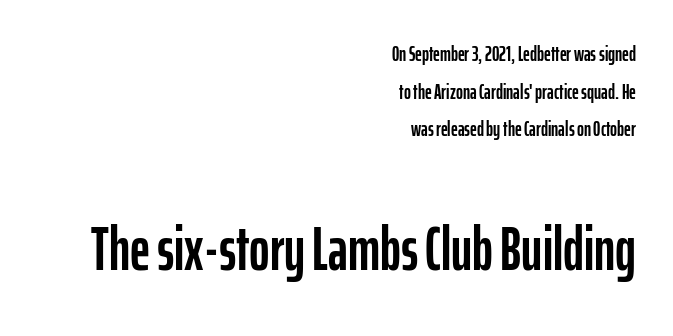
The image shows 62 px condensed sans-serif type, upright; set right-aligned, line spacing 1.79x, normal letter spacing, not underlined; the second (bottom) block is 2.95x larger; low stroke contrast and a medium x-height.
